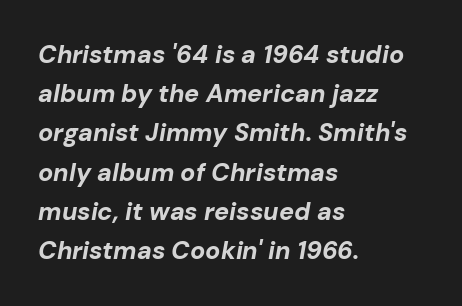
{"italic": "yes", "lean": "right", "slant_degrees": 10, "bold": "yes", "underline": "no", "align": "left", "line_spacing": "normal", "line_spacing_ratio": 1.57, "letter_spacing": "normal", "letter_spacing_em": 0.0, "glyph_px": 25}
